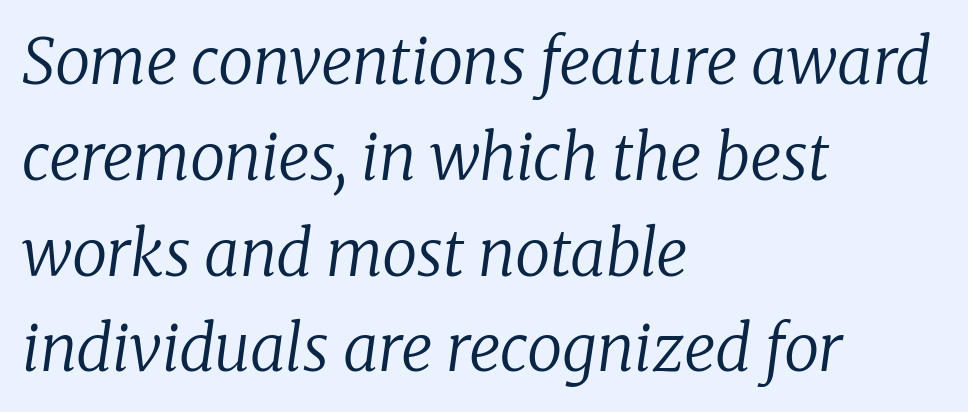
Q: Is the text bold? A: No.
Q: Is the text italic (slanted)? A: Yes, it leans right by about 8 degrees.
Q: Is the typeface a serif or a sans-serif typeface? A: Serif.
Q: Is the text underlined? A: No.
Q: How is the paragraph aligned? A: Left-aligned.
Q: Is the spacing between letters normal or unusually wide? A: Normal.
Q: Is the spacing between lines tight, normal or loose? A: Normal.
Q: Width (condensed, normal, or wide)? A: Normal.
Q: Stroke contrast? A: Low.
Q: x-height? A: Medium.
Q: Monospaced? A: No.
